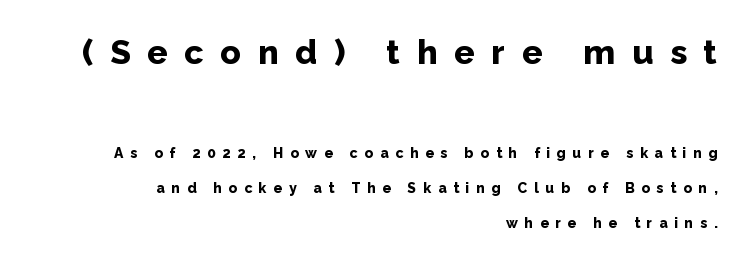
Q: Is the text bold? A: Yes.
Q: Is the text italic (slanted)? A: No, it is upright.
Q: Is the typeface a serif or a sans-serif typeface? A: Sans-serif.
Q: Is the text underlined? A: No.
Q: How is the paragraph aligned? A: Right-aligned.
Q: Is the spacing between letters normal or unusually wide? A: Unusually wide.
Q: Is the spacing between lines tight, normal or loose? A: Loose.
Q: Which block of text is set in a larger size, the first (top) or the second (bottom)? A: The first (top) one.
Q: Width (condensed, normal, or wide)? A: Normal.
Q: Stroke contrast? A: Low.
Q: x-height? A: Medium.
Q: Monospaced? A: No.
